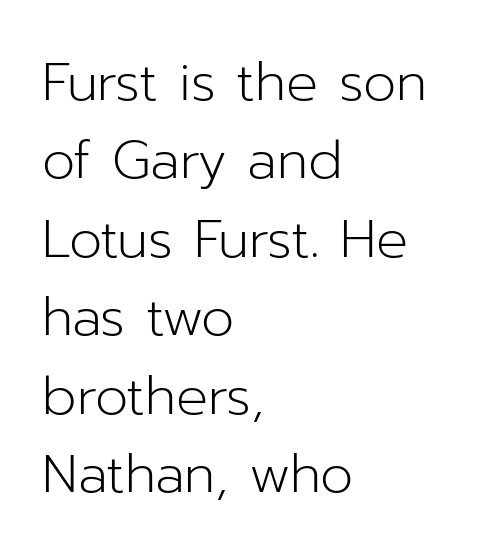
The image shows 53 px light sans-serif type, upright; set left-aligned, normal line spacing (1.48x), normal letter spacing, not underlined; low stroke contrast and a medium x-height.
